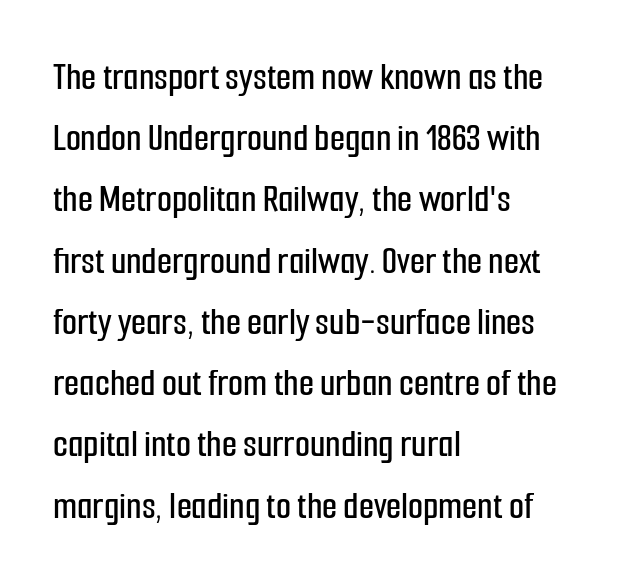
The baseline area is clear. If you drew a ruler down the left edge, every line would touch it. The line texture is even and compact thanks to regular tracking. The font family rendered here belongs to the sans-serif group. Think of a printed novel: that variable character pitch is what you see here. Does the leading feel generous? No, just average.
